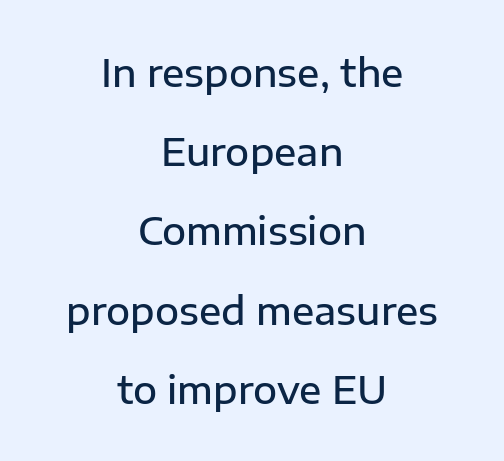
The image shows 37 px semibold sans-serif type, upright; set centered, loose line spacing (2.14x), normal letter spacing, not underlined; low stroke contrast and a medium x-height.
